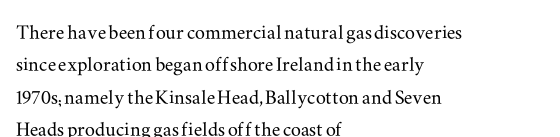
Q: Is the text italic (slanted)? A: No, it is upright.
Q: Is the text underlined? A: No.
Q: How is the paragraph aligned? A: Left-aligned.
Q: Is the spacing between letters normal or unusually wide? A: Normal.
Q: Is the spacing between lines tight, normal or loose? A: Normal.
